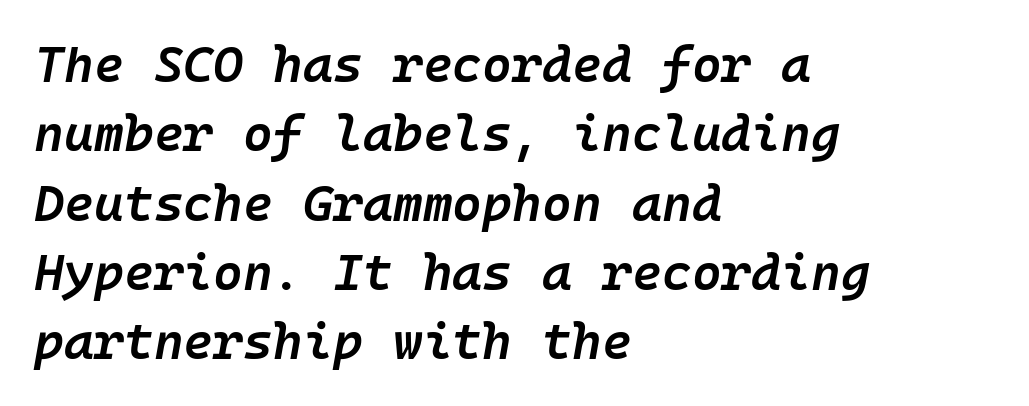
The image shows 51 px semibold type, italic (leaning right); set left-aligned, normal line spacing (1.36x), normal letter spacing, not underlined; low stroke contrast and a medium x-height.
